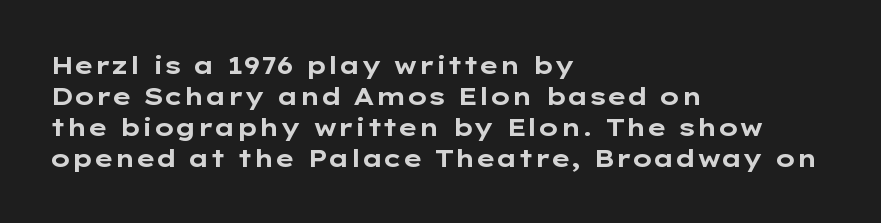
Q: Is the text bold? A: Yes.
Q: Is the text italic (slanted)? A: No, it is upright.
Q: Is the text underlined? A: No.
Q: How is the paragraph aligned? A: Left-aligned.
Q: Is the spacing between letters normal or unusually wide? A: Normal.
Q: Is the spacing between lines tight, normal or loose? A: Normal.
